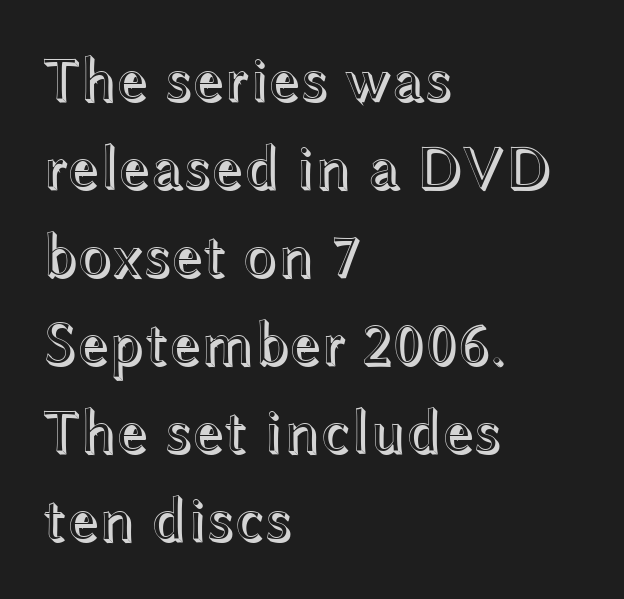
Think of a printed novel: that variable character pitch is what you see here. The letters stand upright; this is a roman face. Nothing unusual about the tracking: characters are spaced as the font intends. One glance says typical: line gaps are just what's usual.
